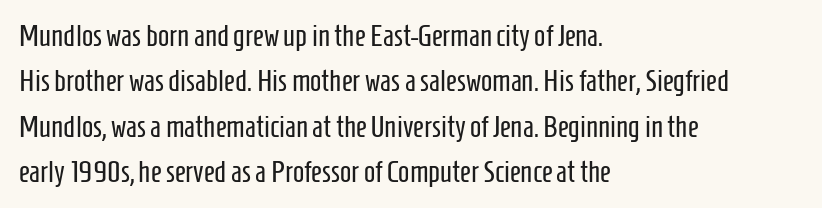
Q: Is the text bold? A: No.
Q: Is the text italic (slanted)? A: No, it is upright.
Q: Is the typeface a serif or a sans-serif typeface? A: Sans-serif.
Q: Is the text underlined? A: No.
Q: How is the paragraph aligned? A: Left-aligned.
Q: Is the spacing between letters normal or unusually wide? A: Normal.
Q: Is the spacing between lines tight, normal or loose? A: Normal.
Q: Width (condensed, normal, or wide)? A: Condensed.
Q: Stroke contrast? A: Low.
Q: x-height? A: Medium.
Q: Monospaced? A: No.
